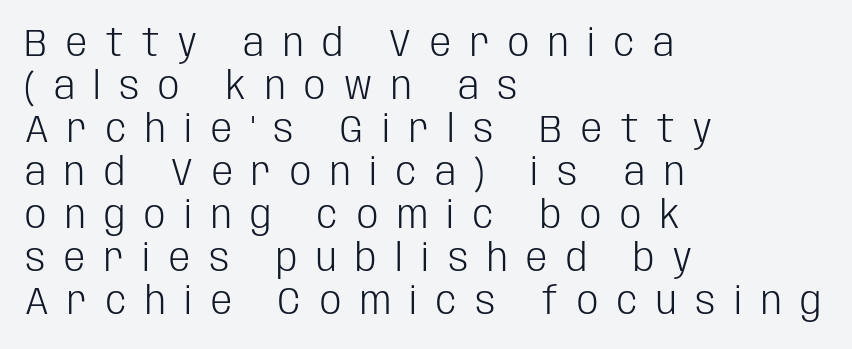
The designer went with a sans here, leaving each stem footless. Stroke mass is kept to a normal reading level or below. The ragged edge is on the right, which tells us the setting is flush left. The rendering uses natural spacing where letterforms have individual widths. This rendering features lettering with no underline.
